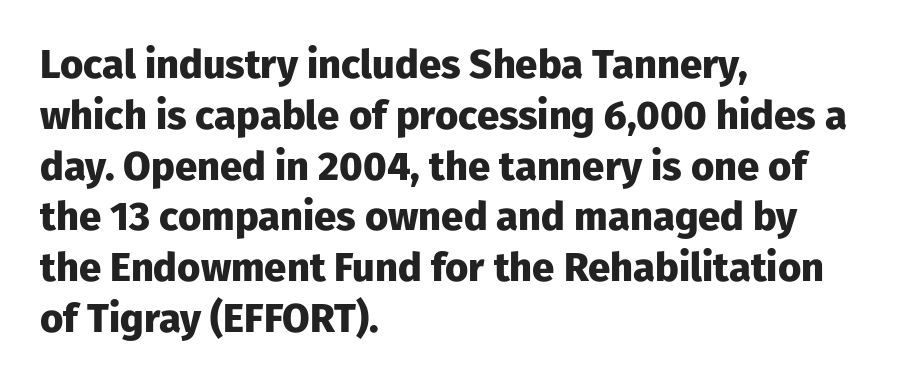
The image shows 40 px heavy sans-serif type, upright; set left-aligned, normal line spacing (1.27x), normal letter spacing, not underlined; low stroke contrast and a medium x-height.
